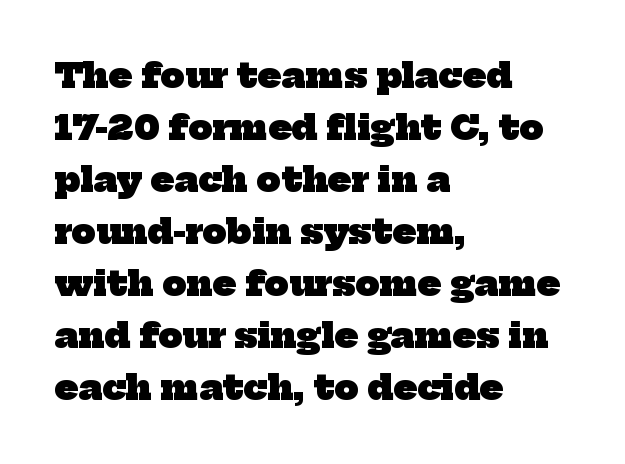
{"serif": "yes", "bold": "yes", "weight": "heavy", "width": "normal", "stroke_contrast": "low", "x_height": "medium", "monospaced": "no", "underline": "no", "align": "left", "line_spacing": "normal", "line_spacing_ratio": 1.53, "letter_spacing": "normal", "letter_spacing_em": 0.0, "glyph_px": 34}
